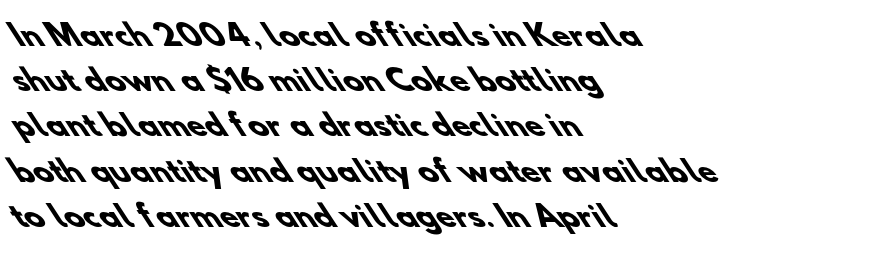
{"serif": "no", "bold": "yes", "weight": "heavy", "width": "normal", "stroke_contrast": "low", "x_height": "small", "monospaced": "no", "underline": "no", "align": "left", "line_spacing": "normal", "line_spacing_ratio": 1.56, "letter_spacing": "normal", "letter_spacing_em": 0.0, "glyph_px": 29}
